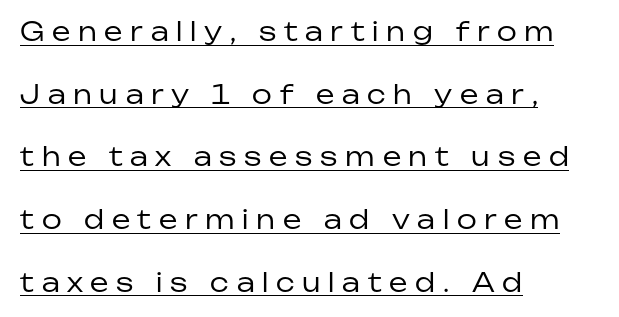
The tracking jumps out immediately: characters are airy and widely separated. The letters stand upright; this is a roman face. The strokes are not fattened; the text isn't bold. The block of text is sparse from top to bottom, with ample space between rows. Caption: multi-line text, flush left, ragged right.
